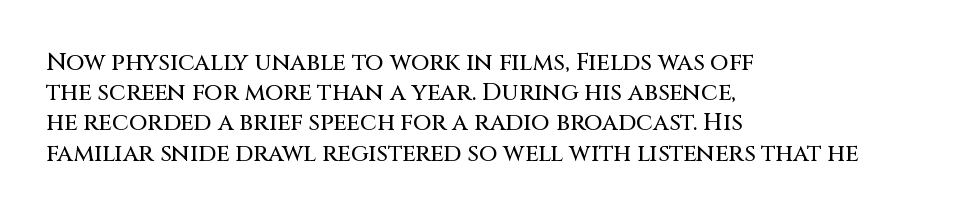
The image shows 24 px text type, upright; set left-aligned, normal line spacing (1.26x), normal letter spacing, not underlined.
